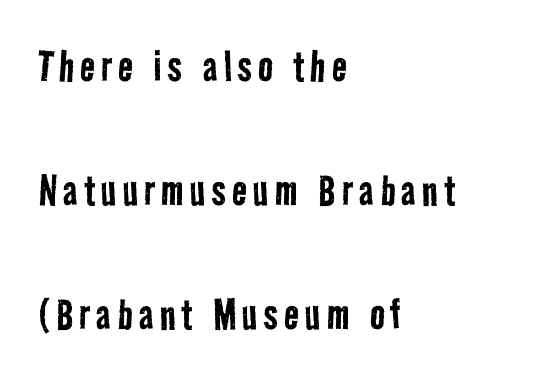
The image shows 50 px regular-weight, condensed sans-serif type; set left-aligned, loose line spacing (2.48x), not underlined; low stroke contrast and a medium x-height.
